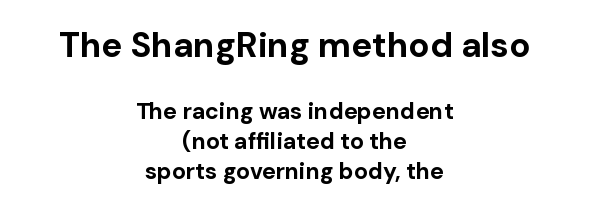
{"serif": "no", "italic": "no", "bold": "yes", "weight": "bold", "width": "normal", "stroke_contrast": "low", "x_height": "medium", "monospaced": "no", "underline": "no", "align": "center", "line_spacing": "normal", "line_spacing_ratio": 1.31, "letter_spacing": "normal", "letter_spacing_em": 0.0, "larger_block": "first", "size_ratio": 1.52, "glyph_px": 35}
